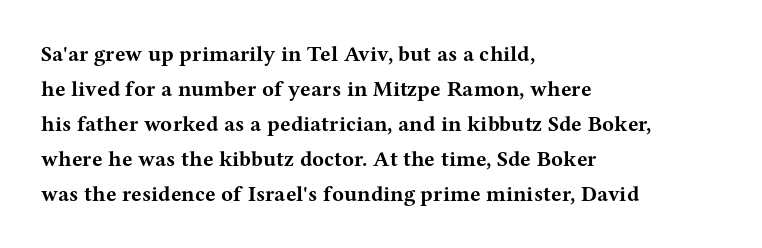
Q: Is the text bold? A: Yes.
Q: Is the text italic (slanted)? A: No, it is upright.
Q: Is the text underlined? A: No.
Q: How is the paragraph aligned? A: Left-aligned.
Q: Is the spacing between letters normal or unusually wide? A: Normal.
Q: Is the spacing between lines tight, normal or loose? A: Normal.
